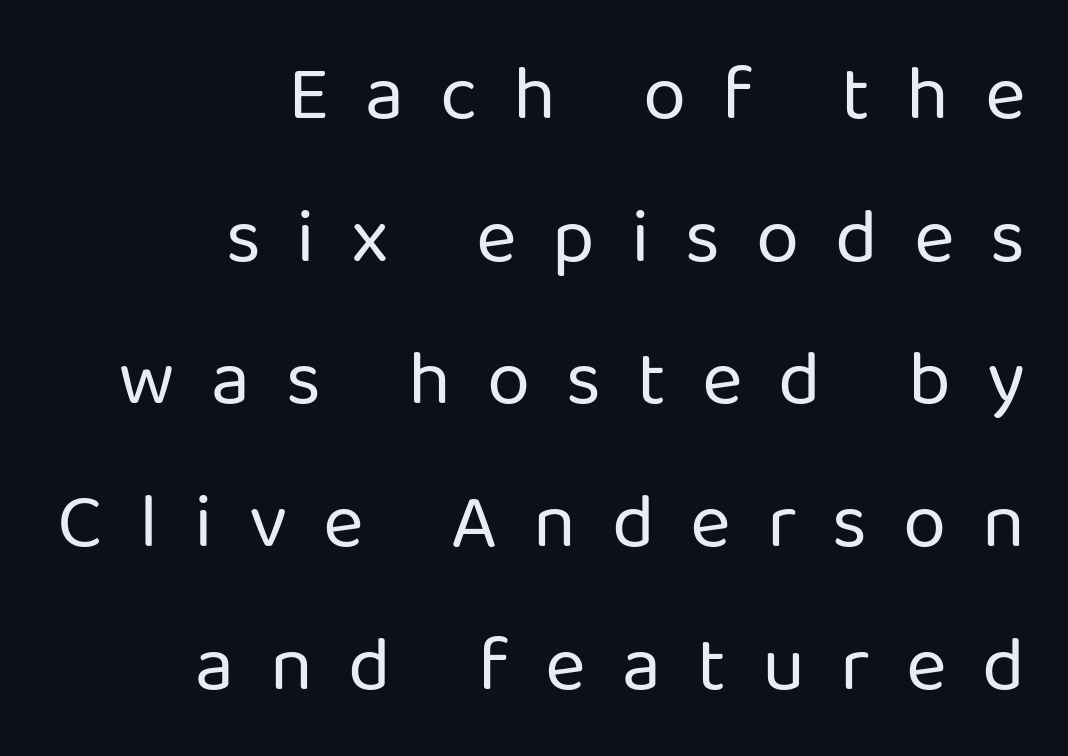
Q: Is the text bold? A: No.
Q: Is the text italic (slanted)? A: No, it is upright.
Q: Is the typeface a serif or a sans-serif typeface? A: Sans-serif.
Q: Is the text underlined? A: No.
Q: How is the paragraph aligned? A: Right-aligned.
Q: Is the spacing between letters normal or unusually wide? A: Unusually wide.
Q: Width (condensed, normal, or wide)? A: Normal.
Q: Stroke contrast? A: Low.
Q: x-height? A: Medium.
Q: Monospaced? A: No.
